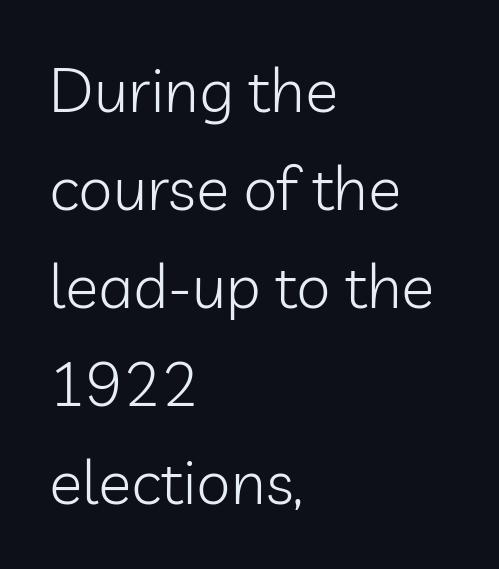
The image shows 62 px light sans-serif type, upright; set left-aligned, normal line spacing (1.58x), normal letter spacing, not underlined; low stroke contrast and a medium x-height.
